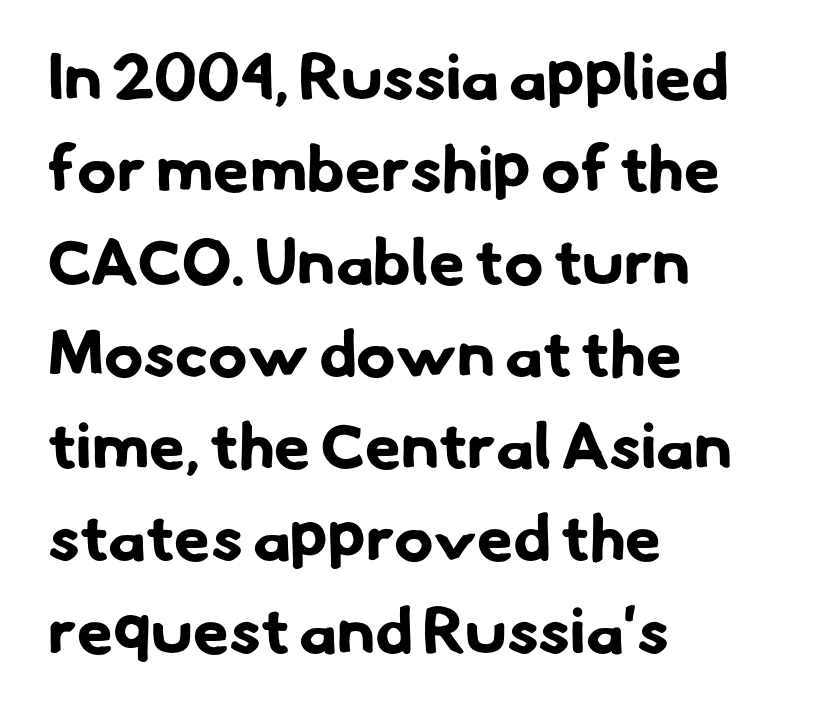
Q: Is the text bold? A: Yes.
Q: Is the typeface a serif or a sans-serif typeface? A: Sans-serif.
Q: Is the text underlined? A: No.
Q: How is the paragraph aligned? A: Left-aligned.
Q: Is the spacing between letters normal or unusually wide? A: Normal.
Q: Is the spacing between lines tight, normal or loose? A: Normal.
Q: Width (condensed, normal, or wide)? A: Normal.
Q: Stroke contrast? A: Low.
Q: x-height? A: Small.
Q: Monospaced? A: No.
